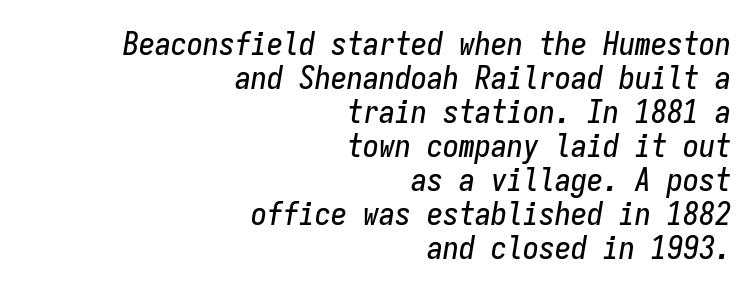
The zone under the glyphs is completely vacant. Between one letter and the next there's only the usual sliver of space. The face used here has a pronounced slope to its letters. You could count columns in this text — the font is strictly monospaced. A typesetter would call this leading minimal, almost set solid.
